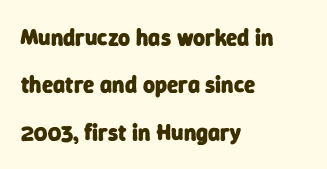
{"bold": "yes", "underline": "no", "align": "left", "line_spacing": "loose", "line_spacing_ratio": 2.06, "letter_spacing": "normal", "letter_spacing_em": 0.0, "glyph_px": 23}
